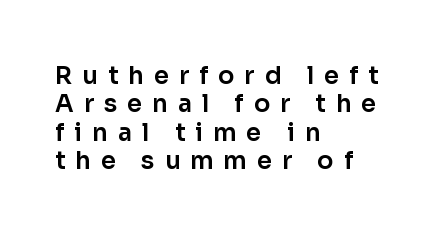
The image shows 24 px text type, upright; set left-aligned, line spacing 1.18x, unusually wide letter spacing (+0.42 em), not underlined.
